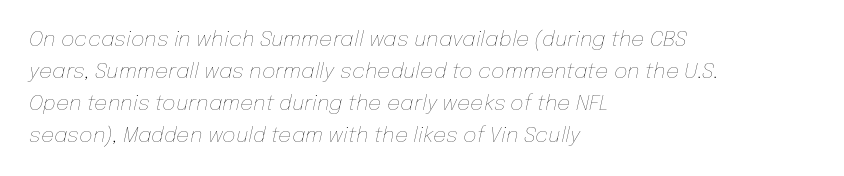
{"italic": "yes", "lean": "right", "slant_degrees": 12, "bold": "no", "underline": "no", "align": "left", "line_spacing": "normal", "line_spacing_ratio": 1.52, "letter_spacing": "normal", "letter_spacing_em": 0.0, "glyph_px": 21}
